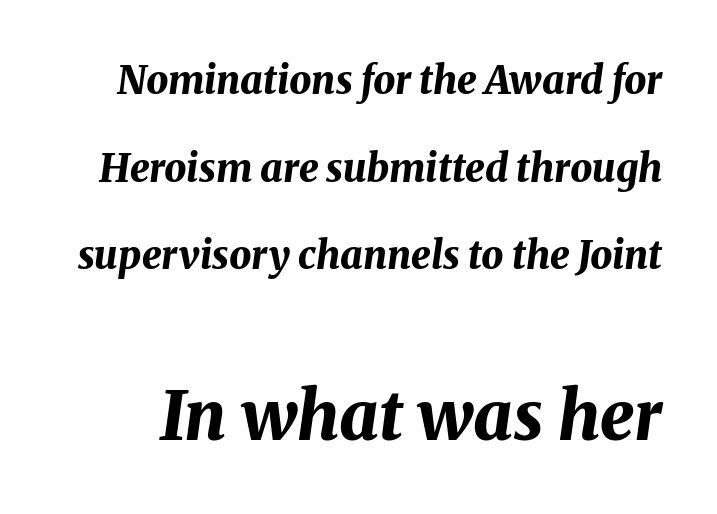
{"italic": "yes", "lean": "right", "slant_degrees": 8, "bold": "yes", "weight": "bold", "width": "normal", "stroke_contrast": "medium", "x_height": "medium", "monospaced": "no", "underline": "no", "line_spacing": "loose", "line_spacing_ratio": 2.25, "letter_spacing": "normal", "letter_spacing_em": 0.0, "larger_block": "second", "size_ratio": 1.74, "glyph_px": 68}
